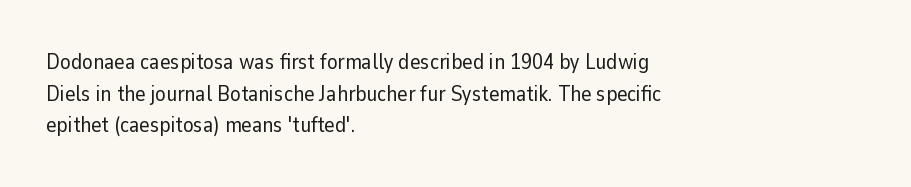
The image shows 22 px text type, upright; set left-aligned, normal line spacing (1.44x), normal letter spacing, not underlined.
